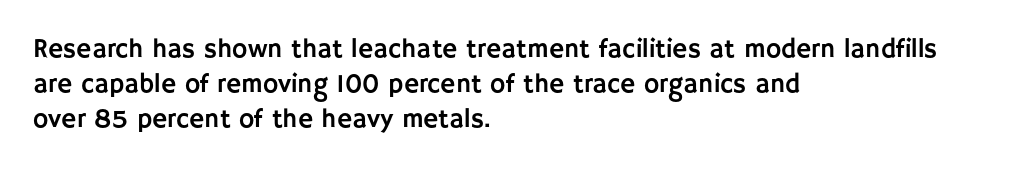
{"italic": "no", "underline": "no", "align": "left", "line_spacing": "normal", "line_spacing_ratio": 1.35, "letter_spacing": "normal", "letter_spacing_em": 0.0, "glyph_px": 26}
